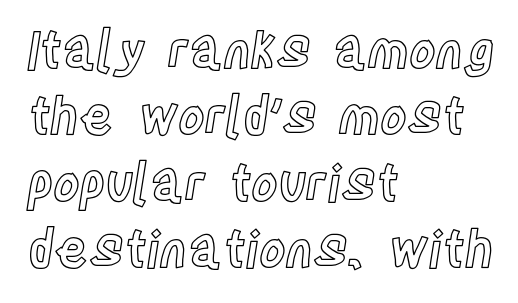
The image shows 51 px condensed type; set left-aligned, normal line spacing (1.3x), normal letter spacing, not underlined; a large x-height.
